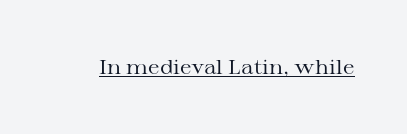
Between one letter and the next there's only the usual sliver of space. A roman cut, with each character standing at attention. The rendered words wear a rule along their underside. Heaviness? Minimal to ordinary, like unemphasized prose.
